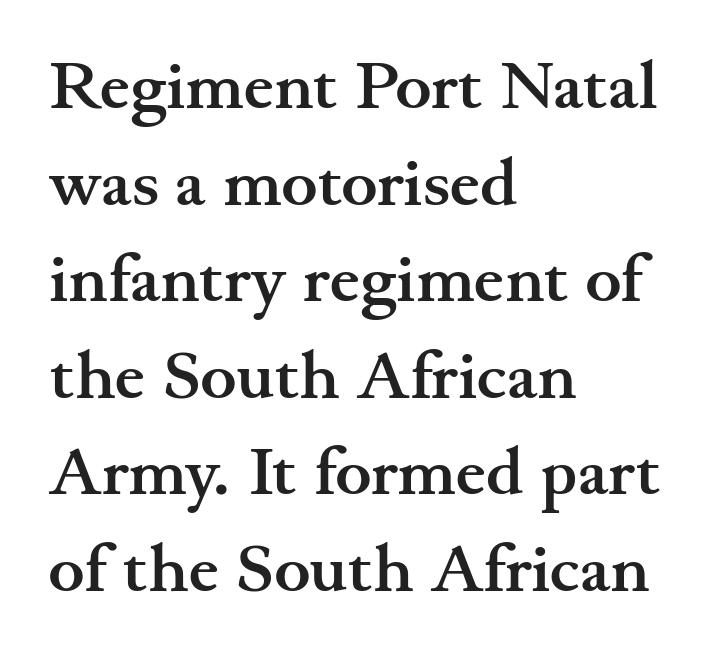
Q: Is the text bold? A: Yes.
Q: Is the text italic (slanted)? A: No, it is upright.
Q: Is the typeface a serif or a sans-serif typeface? A: Serif.
Q: Is the text underlined? A: No.
Q: How is the paragraph aligned? A: Left-aligned.
Q: Is the spacing between letters normal or unusually wide? A: Normal.
Q: Is the spacing between lines tight, normal or loose? A: Normal.
Q: Width (condensed, normal, or wide)? A: Wide.
Q: Stroke contrast? A: Medium.
Q: x-height? A: Small.
Q: Monospaced? A: No.
